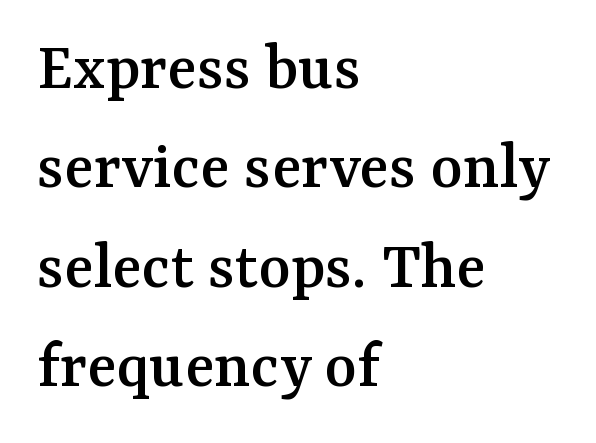
The image shows 69 px serif type, upright; set left-aligned, normal line spacing (1.44x), normal letter spacing, not underlined; medium stroke contrast and a medium x-height.
